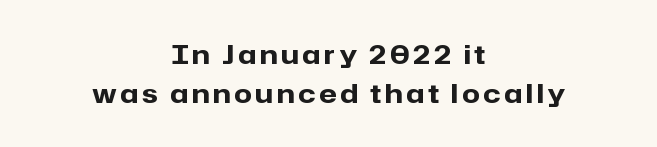
Does the lettering tilt? It doesn't — this is upright. Bold? Absolutely — the strokes are thick and heavy. The text block is weighted toward neither margin, spreading evenly from the middle. Vertical spacing — default.
